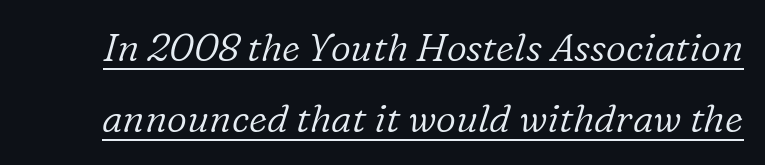
Q: Is the text bold? A: No.
Q: Is the text italic (slanted)? A: Yes, it leans right by about 16 degrees.
Q: Is the typeface a serif or a sans-serif typeface? A: Serif.
Q: Is the text underlined? A: Yes.
Q: Is the spacing between letters normal or unusually wide? A: Normal.
Q: Width (condensed, normal, or wide)? A: Normal.
Q: Stroke contrast? A: Low.
Q: x-height? A: Medium.
Q: Monospaced? A: No.
